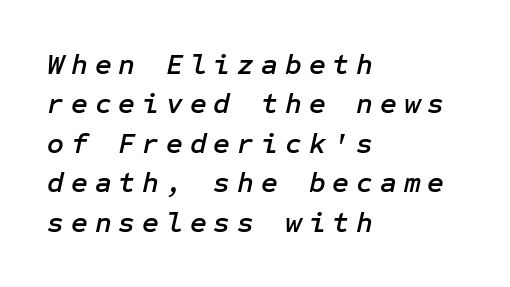
The letters are slanted; this is an italic face. What's the leading like? Ordinary, nothing unusual. All the whitespace from short lines collects on the right. Decoration check: the copy has no underline. The rendering inserts visible extra space after every character.
